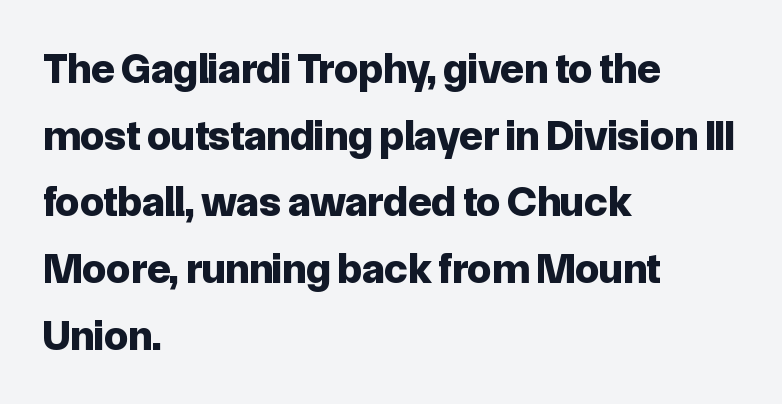
{"serif": "no", "italic": "no", "bold": "yes", "weight": "bold", "width": "normal", "stroke_contrast": "low", "x_height": "medium", "monospaced": "no", "underline": "no", "align": "left", "line_spacing": "normal", "line_spacing_ratio": 1.55, "letter_spacing": "normal", "letter_spacing_em": 0.0, "glyph_px": 43}
